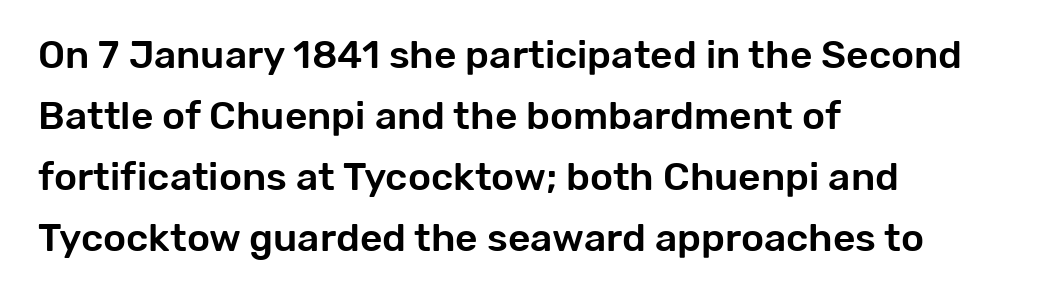
The image shows 39 px sans-serif type, upright; set left-aligned, normal line spacing (1.56x), normal letter spacing, not underlined; low stroke contrast and a medium x-height.
